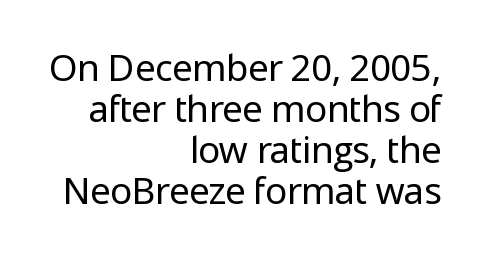
How are the letters spaced? Ordinarily, with no added tracking. Looks like regular typesetting: each glyph gets only the width it needs. No feet cap the strokes, marking this as sans-serif type. Style check: upright. The typesetting does not lean heavy: it is not bold.
